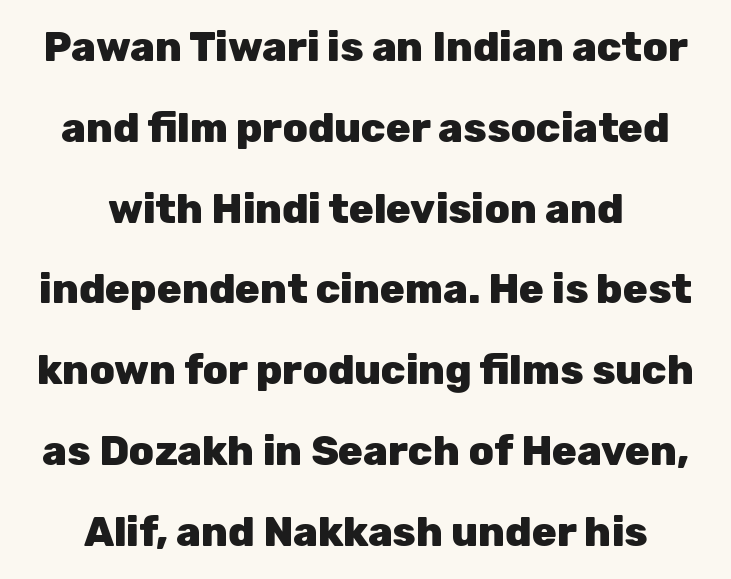
Q: Is the text bold? A: Yes.
Q: Is the text italic (slanted)? A: No, it is upright.
Q: Is the typeface a serif or a sans-serif typeface? A: Sans-serif.
Q: Is the text underlined? A: No.
Q: How is the paragraph aligned? A: Centered.
Q: Is the spacing between letters normal or unusually wide? A: Normal.
Q: Is the spacing between lines tight, normal or loose? A: Loose.
Q: Width (condensed, normal, or wide)? A: Normal.
Q: Stroke contrast? A: Low.
Q: x-height? A: Medium.
Q: Monospaced? A: No.
